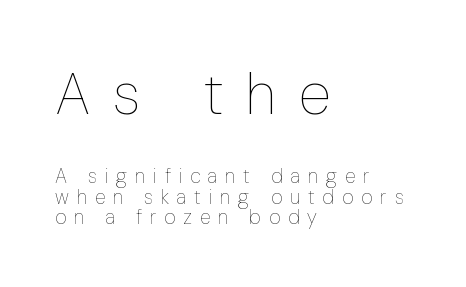
{"italic": "no", "bold": "no", "weight": "thin", "width": "condensed", "stroke_contrast": "low", "x_height": "medium", "monospaced": "no", "underline": "no", "align": "left", "line_spacing": "tight", "line_spacing_ratio": 1.03, "letter_spacing": "wide", "letter_spacing_em": 0.39, "larger_block": "first", "size_ratio": 2.95, "glyph_px": 59}
